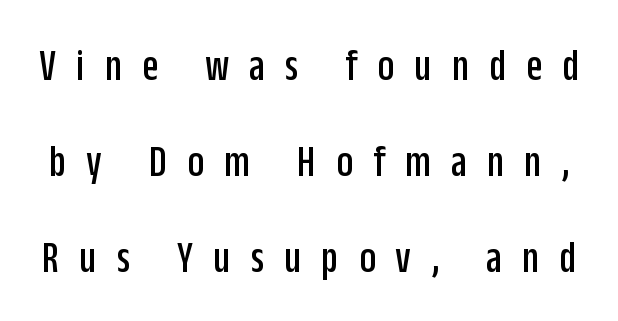
The image shows 46 px condensed sans-serif type, upright; set loose line spacing (2.09x), unusually wide letter spacing (+0.44 em), not underlined; low stroke contrast and a large x-height.
